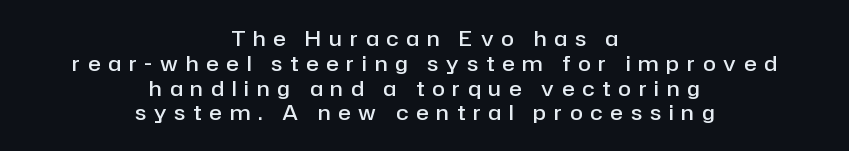
The image shows 21 px text type, upright; set centered, line spacing 1.18x, unusually wide letter spacing (+0.38 em), not underlined.
